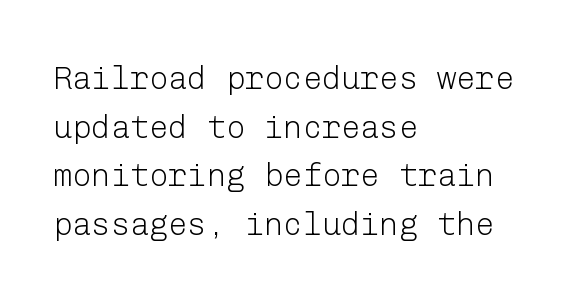
{"serif": "no", "italic": "no", "bold": "no", "weight": "light", "width": "normal", "stroke_contrast": "low", "x_height": "medium", "underline": "no", "align": "left", "line_spacing": "normal", "line_spacing_ratio": 1.52, "letter_spacing": "normal", "letter_spacing_em": 0.0, "glyph_px": 32}
